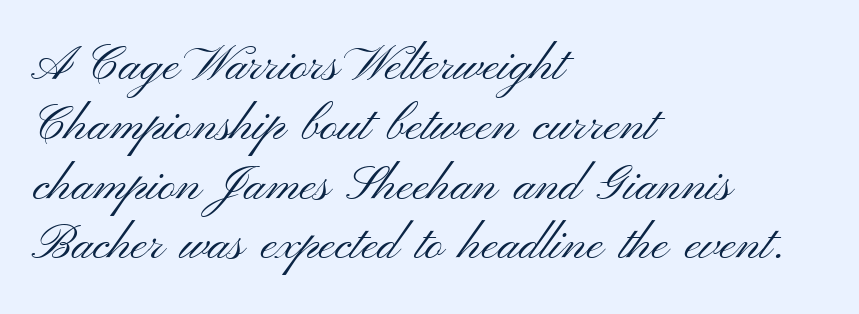
Descenders hang freely into open space. The weight tops out at a normal text grade. The designer went with a sans here, leaving each stem footless. Does extra space separate the letters? No, they use regular spacing. This sample has the flowing, uneven cadence of proportional lettering.
